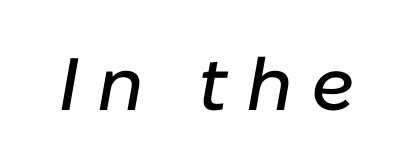
The image shows 74 px text type, italic (leaning right); set unusually wide letter spacing (+0.24 em), not underlined; low stroke contrast and a medium x-height.
